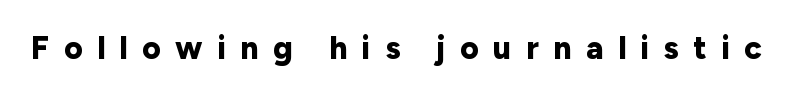
The image shows 32 px bold sans-serif type, upright; set unusually wide letter spacing (+0.45 em), not underlined; low stroke contrast and a medium x-height.
